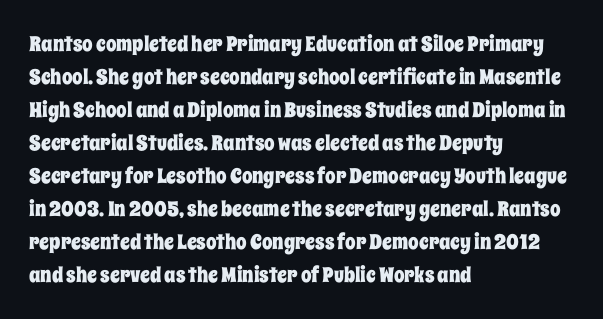
The image shows 21 px text type, upright; set left-aligned, normal line spacing (1.57x), normal letter spacing, not underlined.
